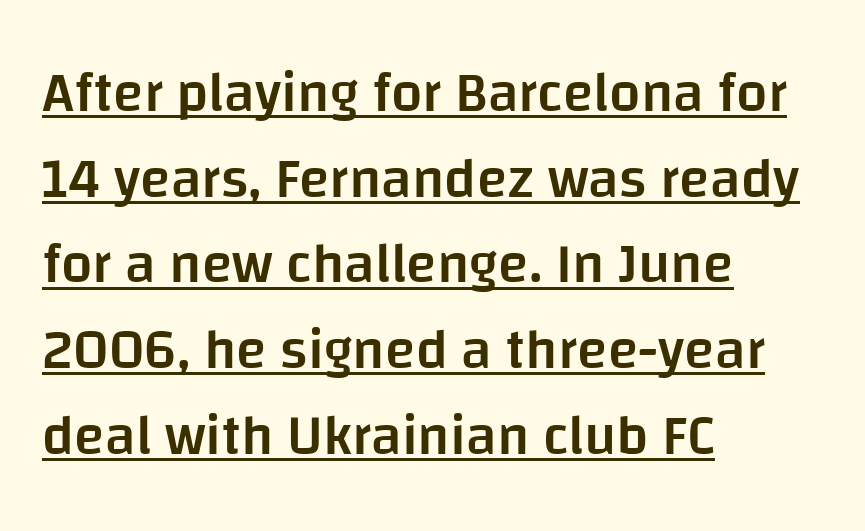
The image shows 56 px semibold sans-serif type, upright; set left-aligned, normal line spacing (1.53x), normal letter spacing, underlined; low stroke contrast and a large x-height.
